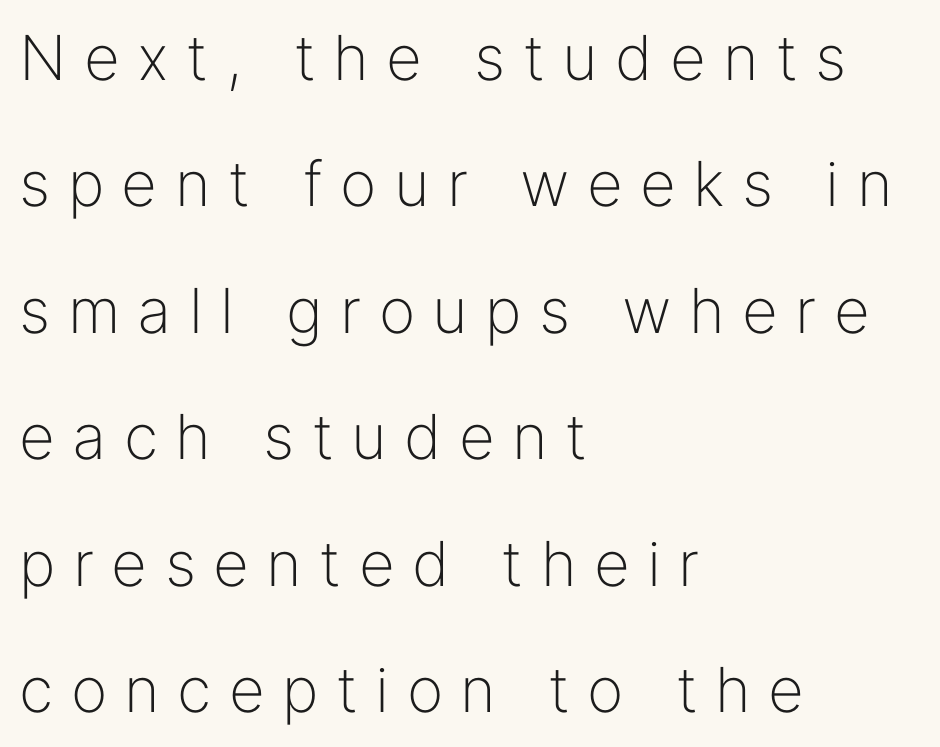
The image shows 62 px light sans-serif type, upright; set left-aligned, loose line spacing (2.04x), unusually wide letter spacing (+0.28 em), not underlined; low stroke contrast and a medium x-height.
